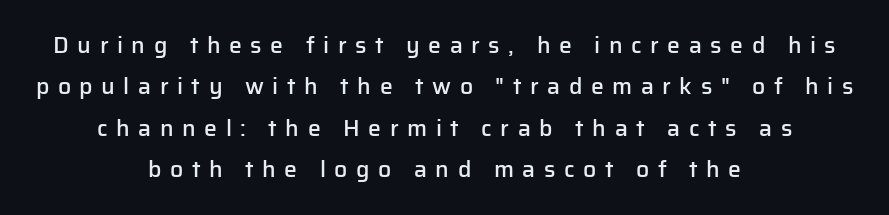
{"italic": "no", "bold": "semi", "underline": "no", "align": "center", "line_spacing_ratio": 1.8, "letter_spacing": "wide", "letter_spacing_em": 0.37, "glyph_px": 23}
